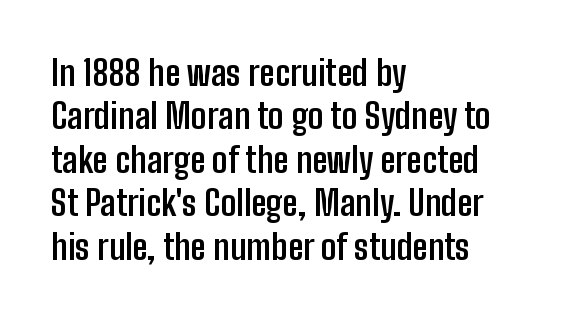
{"serif": "no", "italic": "no", "bold": "yes", "weight": "semibold", "width": "condensed", "stroke_contrast": "low", "x_height": "medium", "monospaced": "no", "underline": "no", "align": "left", "line_spacing_ratio": 1.24, "letter_spacing": "normal", "letter_spacing_em": 0.0, "glyph_px": 35}
